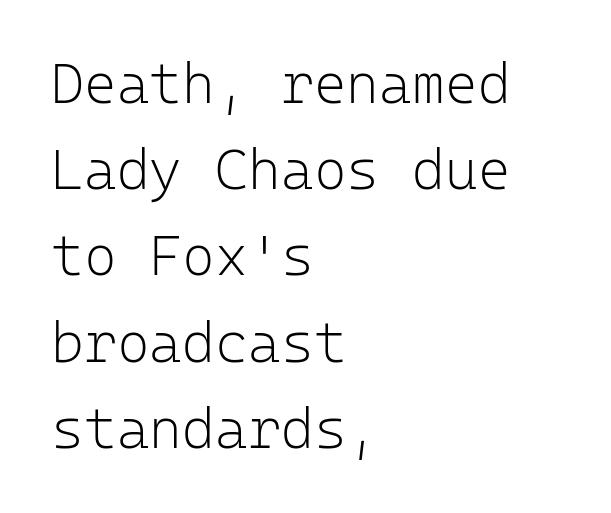
Note the uniform advance width — an 'i' takes as much space as an 'm'. In terms of letterspacing, this is plain default setting. Weight class: somewhere from thin through regular. Evenly set lines give the paragraph a standard silhouette. Type without underlining.
